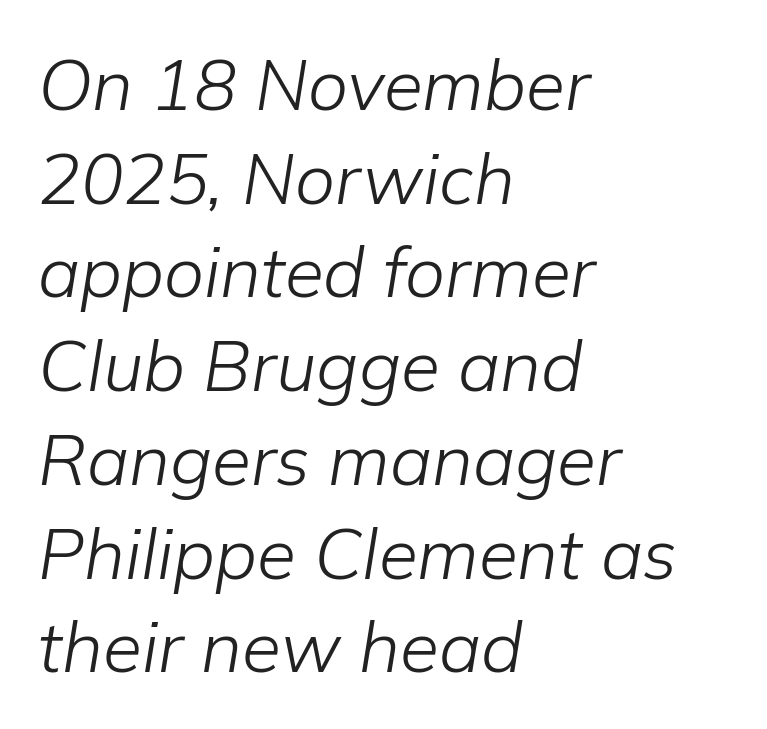
The font is comparable to plain body text, perhaps lighter. Is this a fixed-width face? No — the glyphs have proportional, varying widths. Nothing unusual about the tracking: characters are spaced as the font intends. The letters are slanted; this is an italic face.
